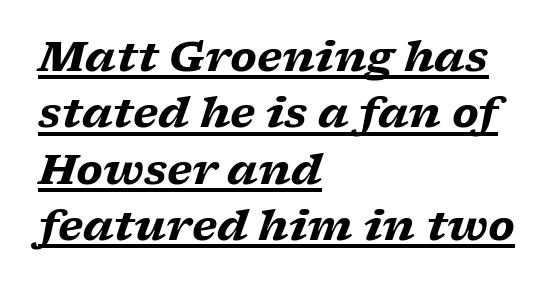
Q: Is the text bold? A: Yes.
Q: Is the text italic (slanted)? A: Yes, it leans right by about 17 degrees.
Q: Is the typeface a serif or a sans-serif typeface? A: Serif.
Q: Is the text underlined? A: Yes.
Q: How is the paragraph aligned? A: Left-aligned.
Q: Is the spacing between letters normal or unusually wide? A: Normal.
Q: Is the spacing between lines tight, normal or loose? A: Normal.
Q: Width (condensed, normal, or wide)? A: Wide.
Q: Stroke contrast? A: Low.
Q: x-height? A: Medium.
Q: Monospaced? A: No.
